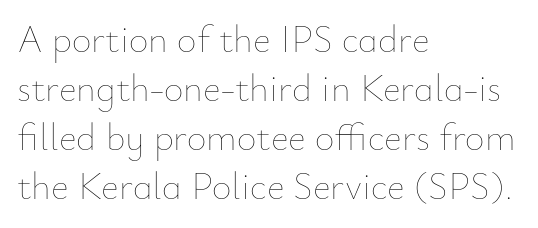
{"italic": "no", "bold": "no", "weight": "thin", "width": "normal", "stroke_contrast": "low", "x_height": "small", "monospaced": "no", "underline": "no", "align": "left", "line_spacing": "normal", "line_spacing_ratio": 1.29, "letter_spacing": "normal", "letter_spacing_em": 0.0, "glyph_px": 38}
